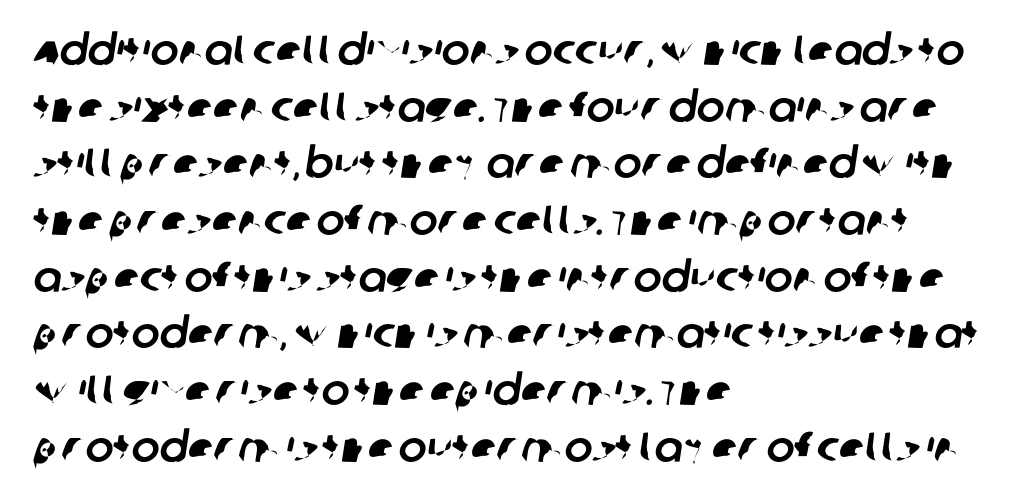
Q: Is the typeface a serif or a sans-serif typeface? A: Sans-serif.
Q: Is the text underlined? A: No.
Q: How is the paragraph aligned? A: Left-aligned.
Q: Is the spacing between letters normal or unusually wide? A: Normal.
Q: Is the spacing between lines tight, normal or loose? A: Normal.
Q: Width (condensed, normal, or wide)? A: Normal.
Q: Stroke contrast? A: Low.
Q: x-height? A: Large.
Q: Monospaced? A: No.
